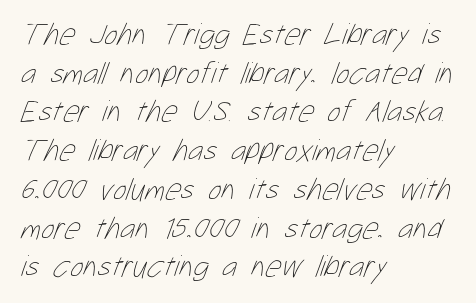
{"bold": "no", "weight": "thin", "width": "condensed", "stroke_contrast": "low", "x_height": "medium", "monospaced": "no", "underline": "no", "align": "left", "line_spacing": "normal", "line_spacing_ratio": 1.25, "letter_spacing": "normal", "letter_spacing_em": 0.0, "glyph_px": 31}
